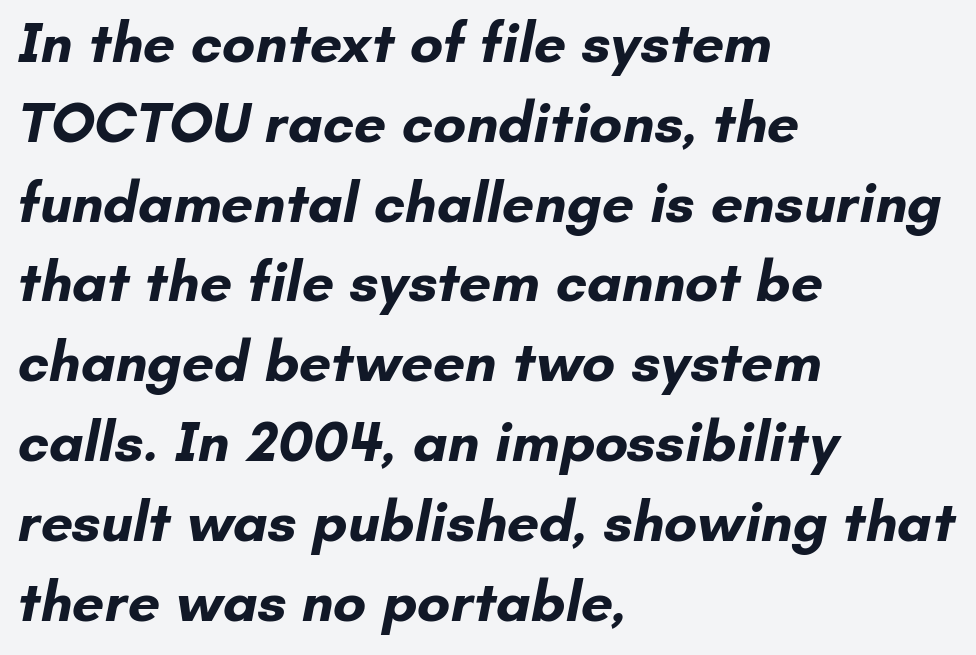
{"serif": "no", "bold": "yes", "weight": "bold", "width": "normal", "stroke_contrast": "low", "x_height": "small", "monospaced": "no", "underline": "no", "align": "left", "line_spacing": "normal", "line_spacing_ratio": 1.4, "letter_spacing": "normal", "letter_spacing_em": 0.0, "glyph_px": 57}
